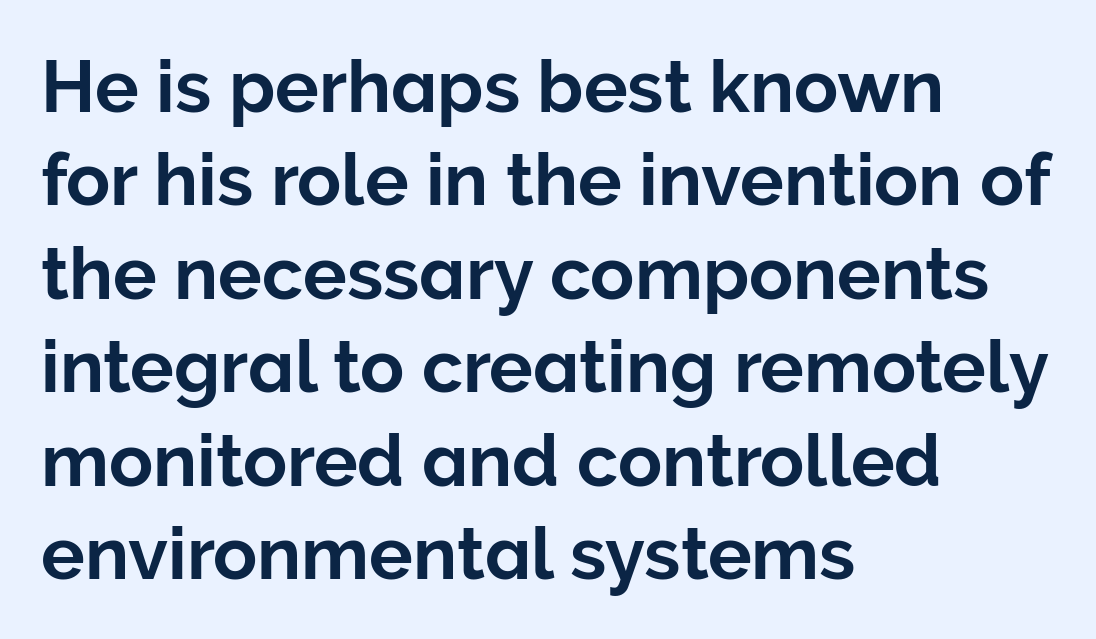
{"serif": "no", "italic": "no", "width": "normal", "stroke_contrast": "low", "x_height": "medium", "monospaced": "no", "underline": "no", "align": "left", "line_spacing": "normal", "line_spacing_ratio": 1.28, "letter_spacing": "normal", "letter_spacing_em": 0.0, "glyph_px": 73}
